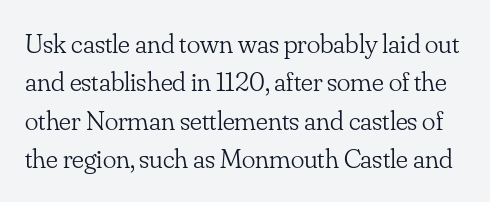
Q: Is the text bold? A: No.
Q: Is the text italic (slanted)? A: No, it is upright.
Q: Is the typeface a serif or a sans-serif typeface? A: Serif.
Q: Is the text underlined? A: No.
Q: Is the spacing between letters normal or unusually wide? A: Normal.
Q: Is the spacing between lines tight, normal or loose? A: Normal.
Q: Width (condensed, normal, or wide)? A: Normal.
Q: Stroke contrast? A: Low.
Q: x-height? A: Small.
Q: Monospaced? A: No.
